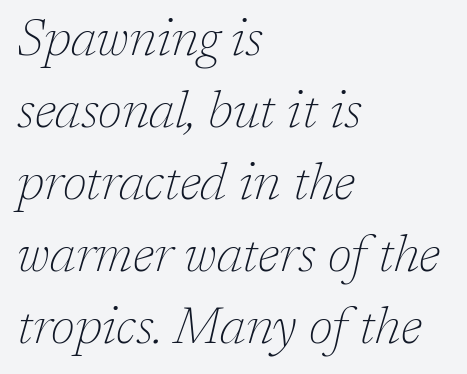
The image shows 51 px thin serif type, italic (leaning right); set left-aligned, normal line spacing (1.41x), normal letter spacing, not underlined; low stroke contrast and a medium x-height.
